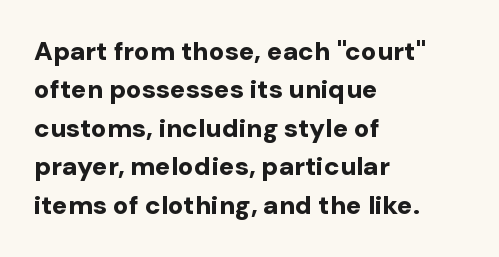
{"italic": "no", "bold": "yes", "underline": "no", "align": "left", "line_spacing": "normal", "line_spacing_ratio": 1.48, "letter_spacing": "normal", "letter_spacing_em": 0.0, "glyph_px": 26}
